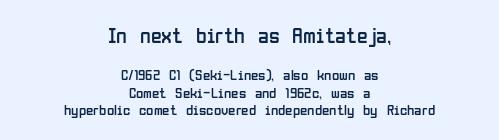
The image shows 22 px text type, upright; set centered, line spacing 1.19x, normal letter spacing, not underlined; the first (top) block is 1.47x larger.
